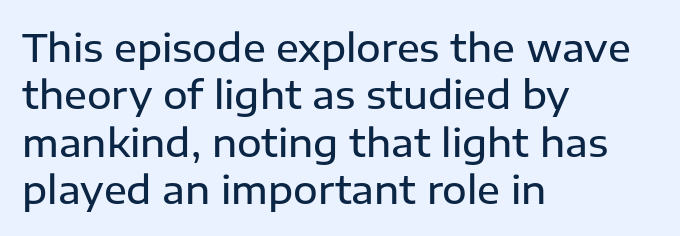
The gap between lines stays unmarked. Look at the stroke-to-counter ratio: somewhat heavy, a semibold. Italic? Not at all — the glyphs are vertical. You could not count columns in this text — the font is proportionally spaced. Compared with typical paragraphs, the rows here are spaced about the same.
